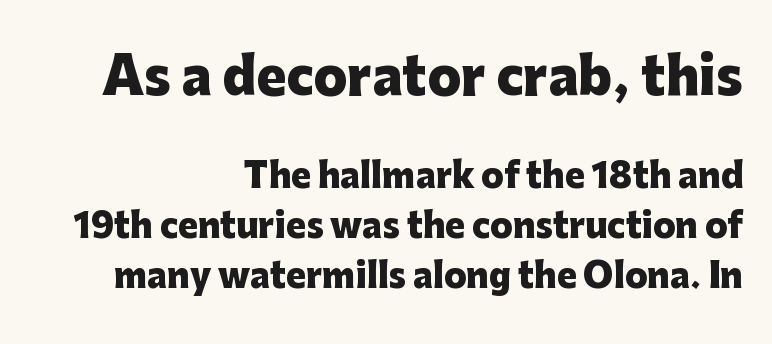
What kind of face is this? One without serifs — a sans. Its strokes are broad and dark, the hallmark of bold type. The rows are spaced the way most documents space them. The lines in this sample share a right terminus and differ only in where they begin.
